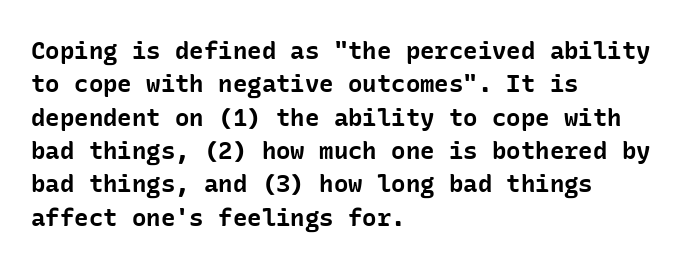
You can tell it's not italic because the verticals are truly vertical. Descender tails drop into unmarked territory. Baseline-to-baseline distance is the conventional proportion of letter height. Nobody touched the tracking dial on this one. Thick stems and heavy bowls — unmistakably bold. One-word summary of the alignment: left.
